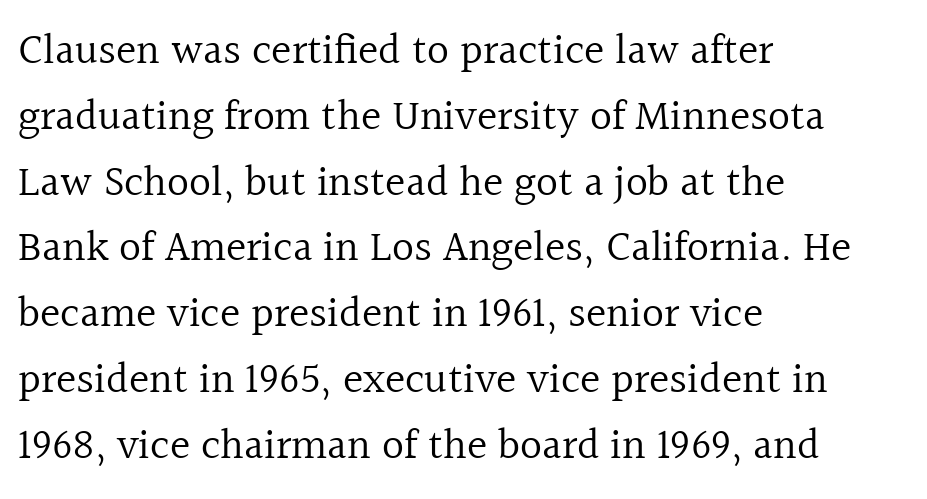
{"serif": "yes", "italic": "no", "bold": "no", "weight": "regular", "width": "normal", "x_height": "medium", "monospaced": "no", "underline": "no", "align": "left", "line_spacing": "normal", "line_spacing_ratio": 1.53, "letter_spacing": "normal", "letter_spacing_em": 0.0, "glyph_px": 43}
